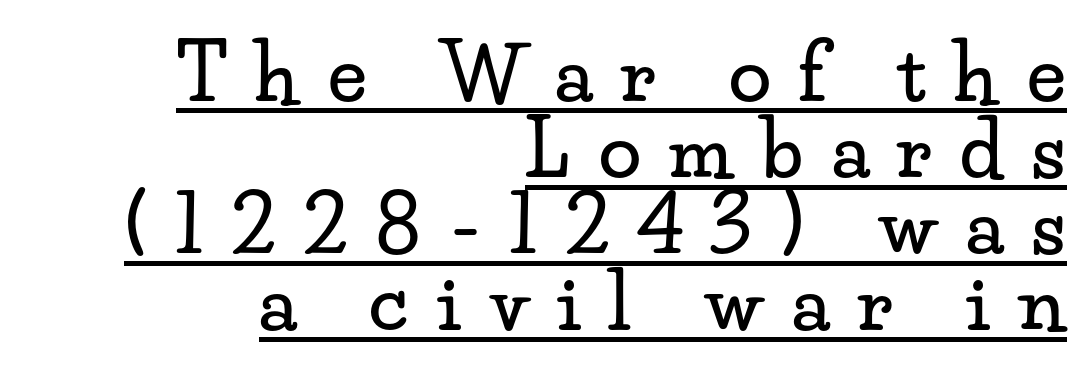
{"serif": "yes", "italic": "no", "width": "wide", "stroke_contrast": "low", "x_height": "small", "monospaced": "no", "underline": "yes", "align": "right", "line_spacing": "tight", "line_spacing_ratio": 0.99, "letter_spacing": "wide", "letter_spacing_em": 0.37, "glyph_px": 77}
